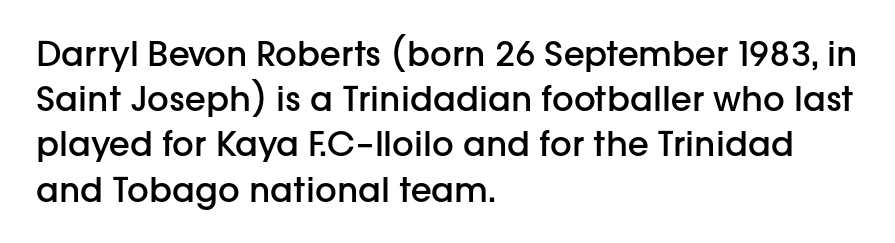
{"serif": "no", "italic": "no", "bold": "semi", "weight": "semibold", "width": "normal", "stroke_contrast": "low", "x_height": "medium", "monospaced": "no", "underline": "no", "align": "left", "line_spacing": "normal", "line_spacing_ratio": 1.33, "letter_spacing": "normal", "letter_spacing_em": 0.0, "glyph_px": 34}
